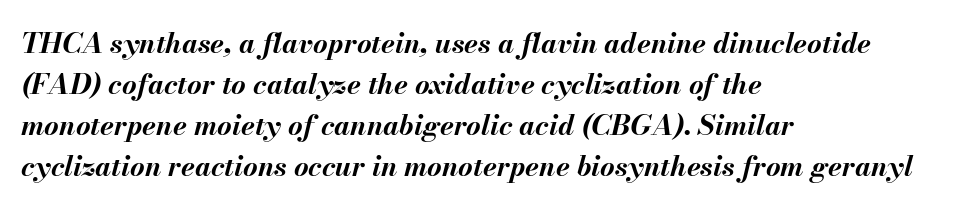
{"italic": "yes", "lean": "right", "slant_degrees": 13, "bold": "yes", "weight": "bold", "width": "normal", "stroke_contrast": "medium", "x_height": "small", "monospaced": "no", "underline": "no", "align": "left", "line_spacing": "normal", "line_spacing_ratio": 1.46, "letter_spacing": "normal", "letter_spacing_em": 0.0, "glyph_px": 28}
